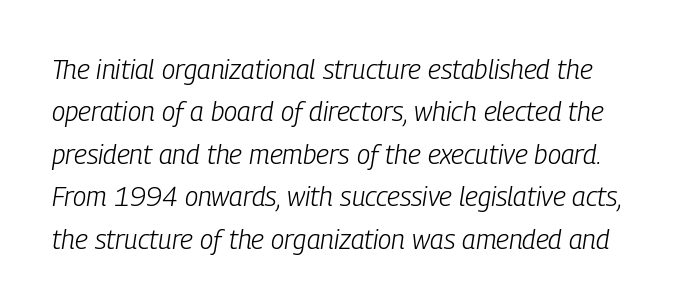
{"italic": "yes", "lean": "right", "slant_degrees": 9, "bold": "no", "underline": "no", "line_spacing": "normal", "line_spacing_ratio": 1.57, "letter_spacing": "normal", "letter_spacing_em": 0.0, "glyph_px": 27}
